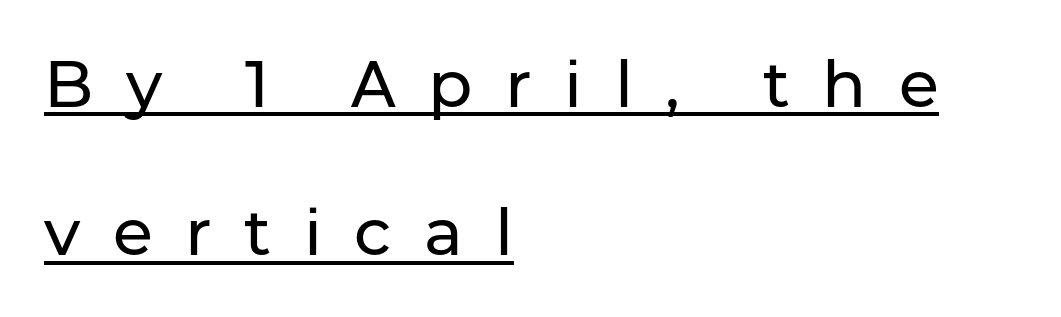
Q: Is the text italic (slanted)? A: No, it is upright.
Q: Is the typeface a serif or a sans-serif typeface? A: Sans-serif.
Q: Is the text underlined? A: Yes.
Q: How is the paragraph aligned? A: Left-aligned.
Q: Is the spacing between letters normal or unusually wide? A: Unusually wide.
Q: Is the spacing between lines tight, normal or loose? A: Loose.
Q: Width (condensed, normal, or wide)? A: Normal.
Q: Stroke contrast? A: Low.
Q: x-height? A: Medium.
Q: Monospaced? A: No.
